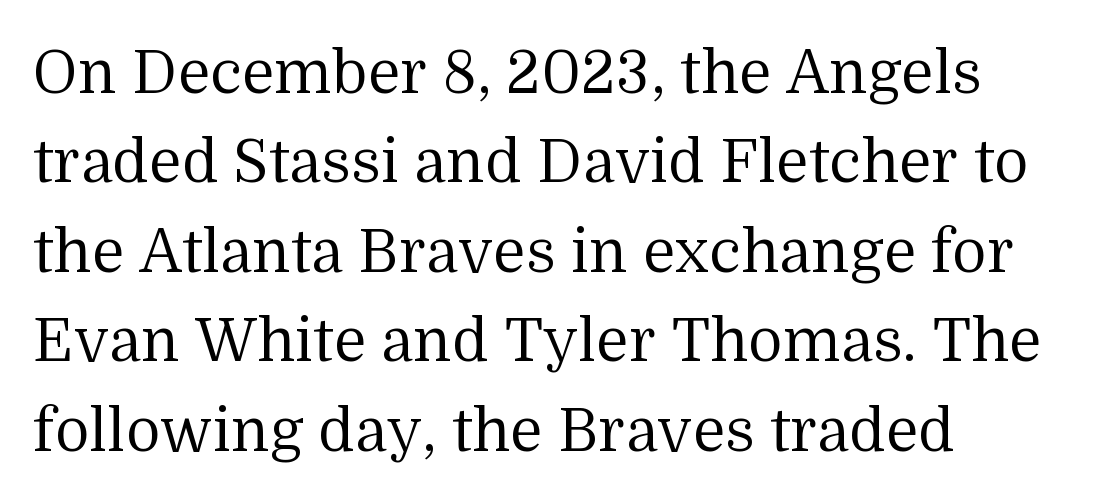
{"serif": "yes", "italic": "no", "bold": "no", "weight": "regular", "width": "normal", "stroke_contrast": "medium", "x_height": "medium", "monospaced": "no", "underline": "no", "align": "left", "line_spacing": "normal", "line_spacing_ratio": 1.49, "letter_spacing": "normal", "letter_spacing_em": 0.0, "glyph_px": 60}
